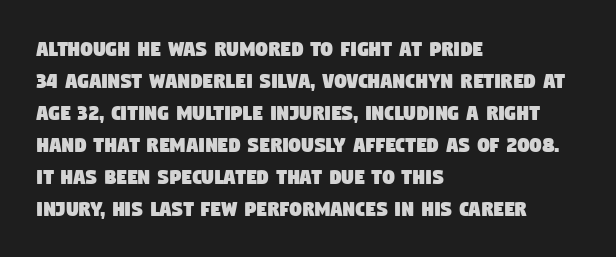
{"underline": "no", "align": "left", "line_spacing": "normal", "line_spacing_ratio": 1.33, "letter_spacing": "normal", "letter_spacing_em": 0.0, "glyph_px": 24}
